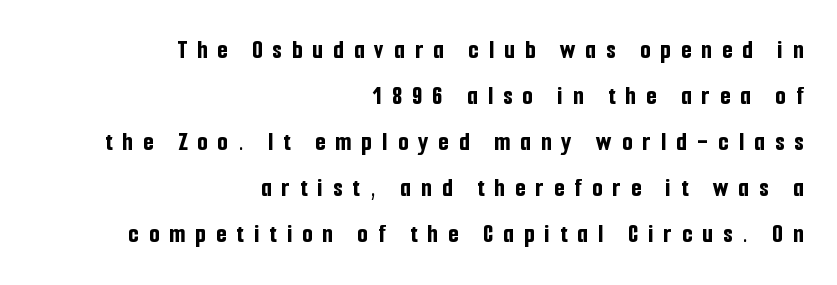
Q: Is the text bold? A: Yes.
Q: Is the text italic (slanted)? A: No, it is upright.
Q: Is the text underlined? A: No.
Q: How is the paragraph aligned? A: Right-aligned.
Q: Is the spacing between letters normal or unusually wide? A: Unusually wide.
